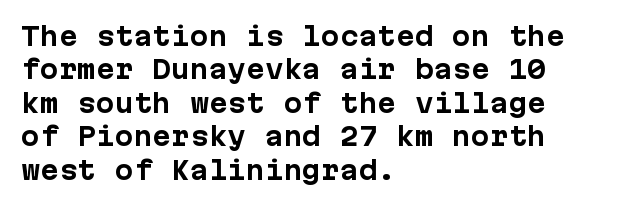
The image shows 25 px bold type, upright; set left-aligned, normal line spacing (1.34x), normal letter spacing, not underlined.
